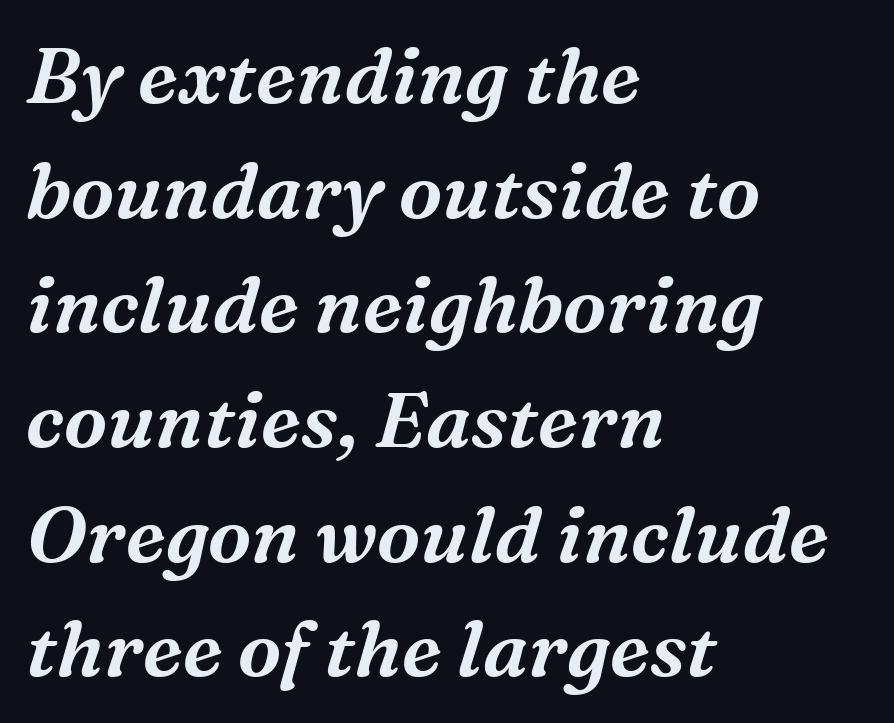
Q: Is the text italic (slanted)? A: Yes, it leans right by about 16 degrees.
Q: Is the typeface a serif or a sans-serif typeface? A: Serif.
Q: Is the text underlined? A: No.
Q: How is the paragraph aligned? A: Left-aligned.
Q: Is the spacing between letters normal or unusually wide? A: Normal.
Q: Is the spacing between lines tight, normal or loose? A: Normal.
Q: Width (condensed, normal, or wide)? A: Normal.
Q: Stroke contrast? A: Medium.
Q: x-height? A: Medium.
Q: Monospaced? A: No.
